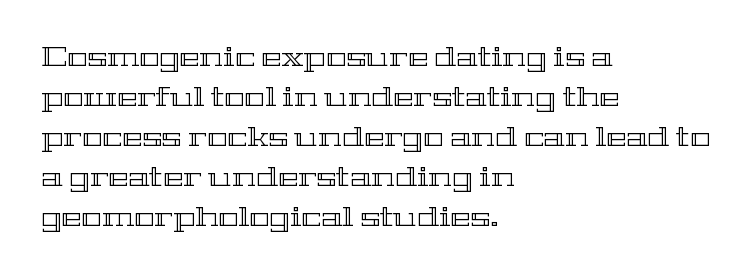
Q: Is the text italic (slanted)? A: No, it is upright.
Q: Is the text underlined? A: No.
Q: How is the paragraph aligned? A: Left-aligned.
Q: Is the spacing between letters normal or unusually wide? A: Normal.
Q: Is the spacing between lines tight, normal or loose? A: Normal.
